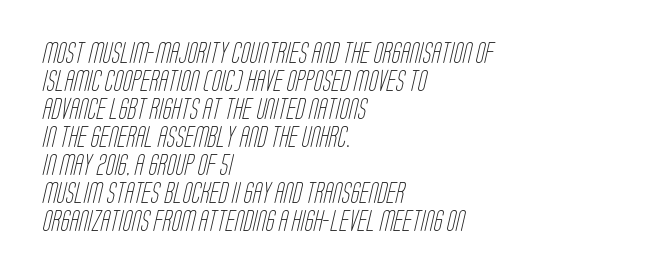
The image shows 21 px text type; set left-aligned, normal line spacing (1.33x), normal letter spacing, not underlined.
